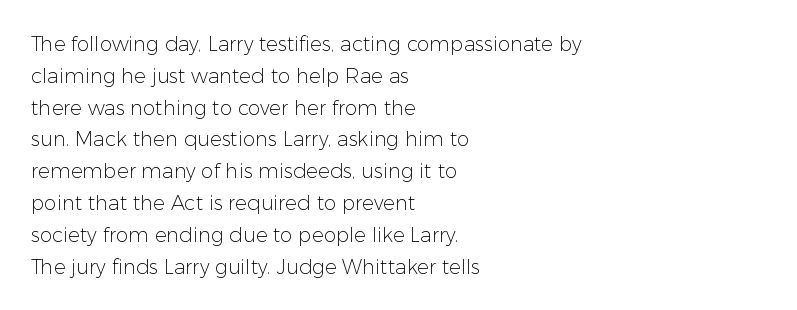
{"italic": "no", "bold": "no", "underline": "no", "align": "left", "line_spacing": "normal", "line_spacing_ratio": 1.59, "letter_spacing": "normal", "letter_spacing_em": 0.0, "glyph_px": 20}
